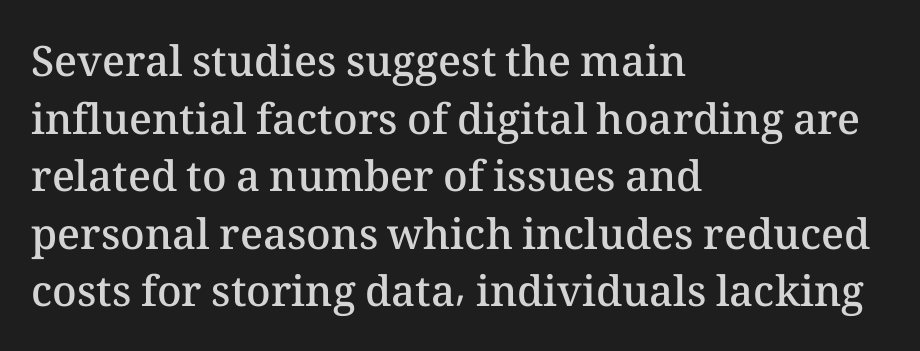
Stems and bowls a touch heavier than normal — semibold. The zone under the glyphs is completely vacant. Do the characters align in a grid? No, the font is proportional. Tracking here is standard; glyphs follow each other at the usual distance.
